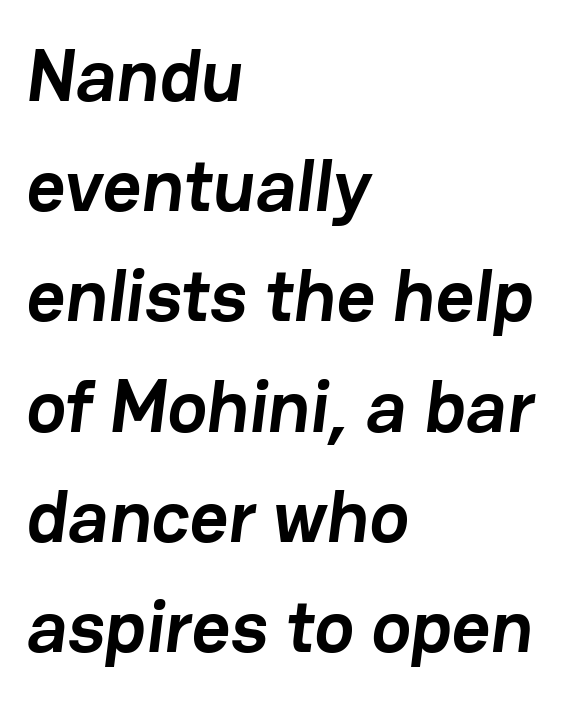
{"serif": "no", "bold": "yes", "weight": "semibold", "width": "normal", "stroke_contrast": "low", "x_height": "medium", "monospaced": "no", "underline": "no", "align": "left", "line_spacing": "normal", "line_spacing_ratio": 1.47, "letter_spacing": "normal", "letter_spacing_em": 0.0, "glyph_px": 75}
